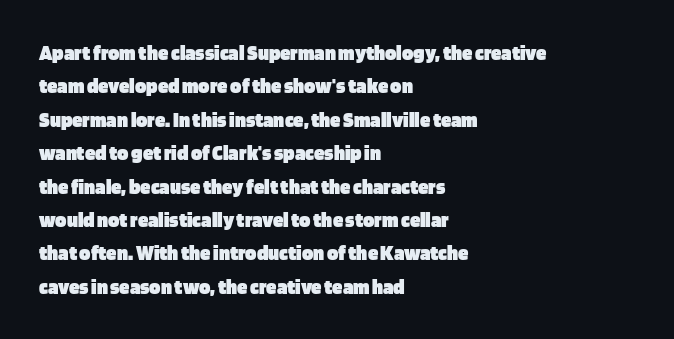
Q: Is the text bold? A: Yes.
Q: Is the text italic (slanted)? A: No, it is upright.
Q: Is the text underlined? A: No.
Q: How is the paragraph aligned? A: Left-aligned.
Q: Is the spacing between letters normal or unusually wide? A: Normal.
Q: Is the spacing between lines tight, normal or loose? A: Normal.
